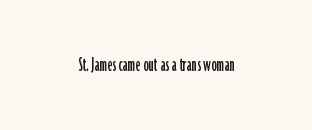
Q: Is the text italic (slanted)? A: No, it is upright.
Q: Is the text underlined? A: No.
Q: Is the spacing between letters normal or unusually wide? A: Normal.
